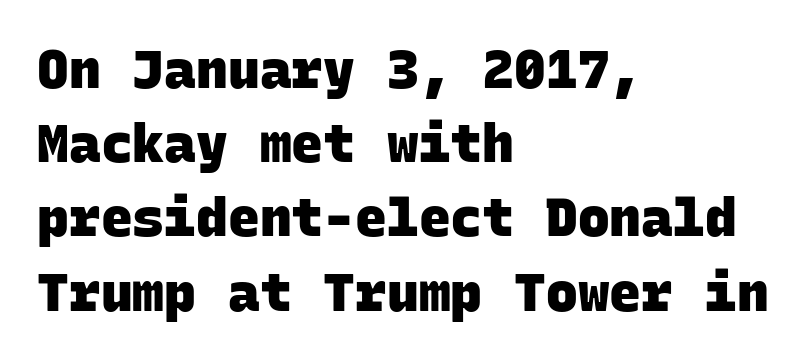
Q: Is the text bold? A: Yes.
Q: Is the typeface a serif or a sans-serif typeface? A: Sans-serif.
Q: Is the text underlined? A: No.
Q: How is the paragraph aligned? A: Left-aligned.
Q: Is the spacing between letters normal or unusually wide? A: Normal.
Q: Is the spacing between lines tight, normal or loose? A: Normal.
Q: Width (condensed, normal, or wide)? A: Normal.
Q: Stroke contrast? A: Low.
Q: x-height? A: Large.
Q: Monospaced? A: Yes.
